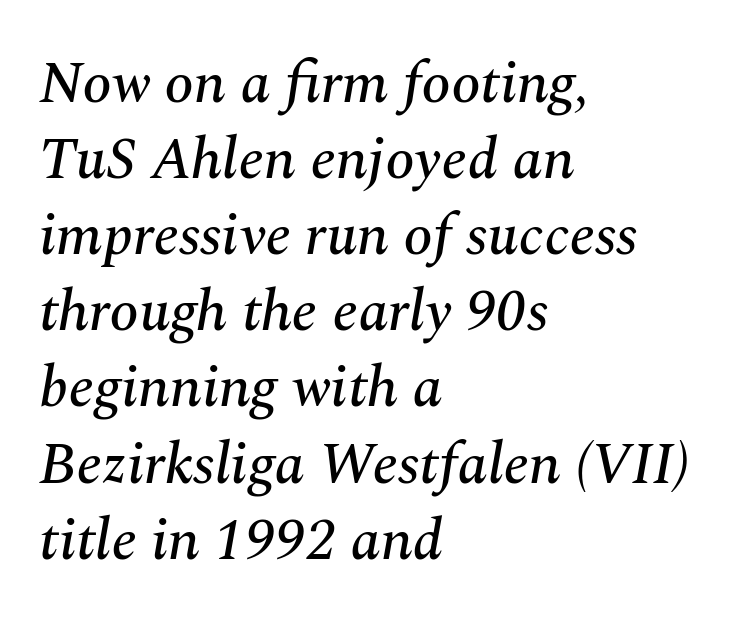
Q: Is the text italic (slanted)? A: Yes, it leans right by about 10 degrees.
Q: Is the typeface a serif or a sans-serif typeface? A: Serif.
Q: Is the text underlined? A: No.
Q: How is the paragraph aligned? A: Left-aligned.
Q: Is the spacing between letters normal or unusually wide? A: Normal.
Q: Is the spacing between lines tight, normal or loose? A: Normal.
Q: Width (condensed, normal, or wide)? A: Normal.
Q: Stroke contrast? A: Medium.
Q: x-height? A: Medium.
Q: Monospaced? A: No.
